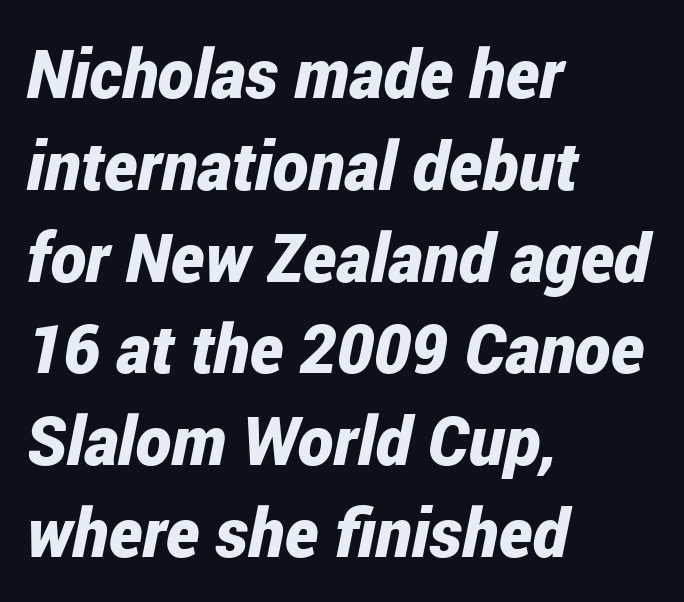
The image shows 68 px bold, condensed type, italic (leaning right); set left-aligned, normal line spacing (1.35x), normal letter spacing, not underlined; low stroke contrast and a medium x-height.
